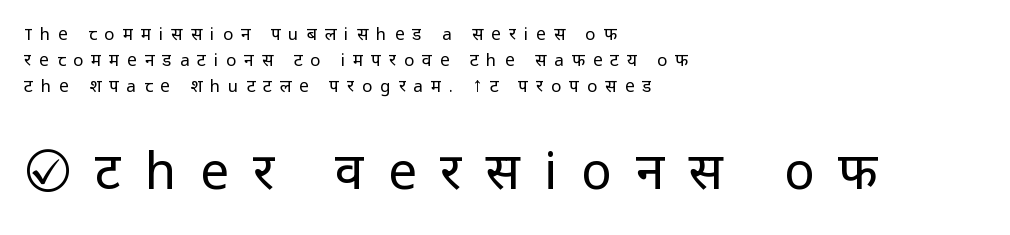
This is the regular roman posture of the typeface. Stem width sits at or under what a default text font uses. Here the designer chose a conventional face with non-uniform glyph widths. Type style note: lacks serifs.
